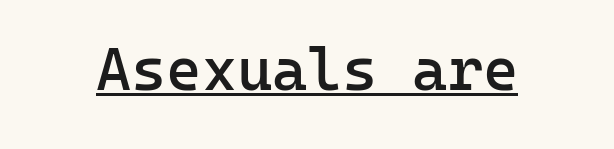
Is this a sans? Yes — the strokes have no serifs. Quick note: not italic, upright. Monospaced: the letters line up in strict vertical columns. Its strokes are somewhat broadened, the hallmark of semibold type.
